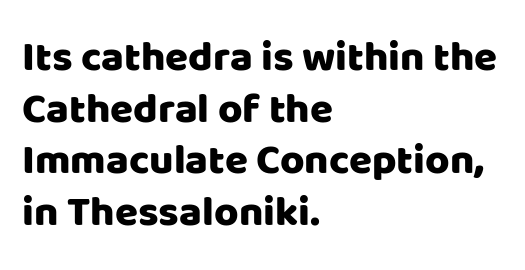
Q: Is the text italic (slanted)? A: No, it is upright.
Q: Is the typeface a serif or a sans-serif typeface? A: Sans-serif.
Q: Is the text underlined? A: No.
Q: How is the paragraph aligned? A: Left-aligned.
Q: Is the spacing between letters normal or unusually wide? A: Normal.
Q: Width (condensed, normal, or wide)? A: Normal.
Q: Stroke contrast? A: Low.
Q: x-height? A: Large.
Q: Monospaced? A: No.
